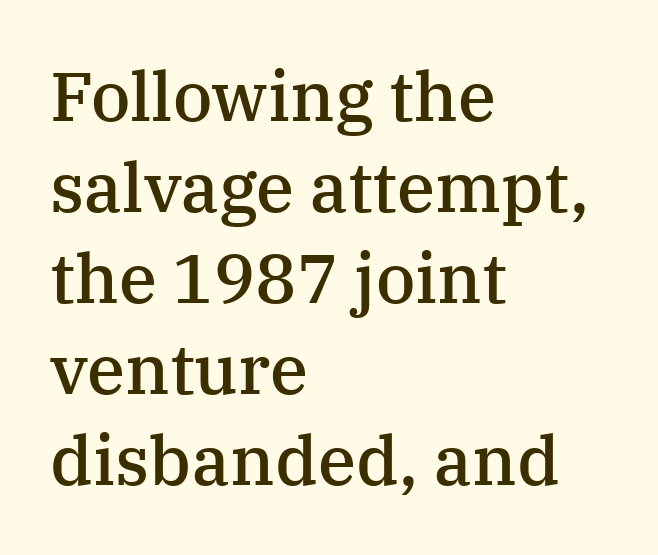
The image shows 69 px semibold serif type, upright; set left-aligned, normal line spacing (1.32x), normal letter spacing, not underlined; medium stroke contrast and a medium x-height.
